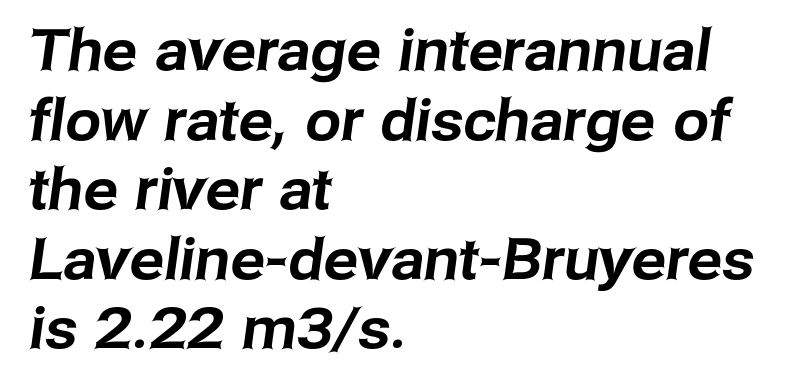
Underline: absent. Proportional: the letters do not fall into vertical columns. Does the type have serifs? No, each stem ends abruptly. Letter spacing: default.
